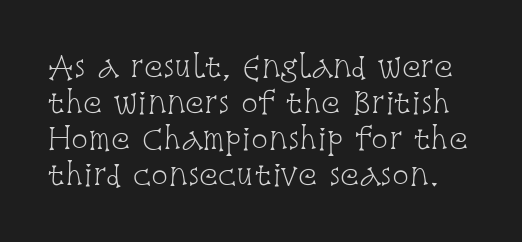
The image shows 28 px light, condensed serif type, upright; set normal line spacing (1.29x), normal letter spacing, not underlined; low stroke contrast and a large x-height.
